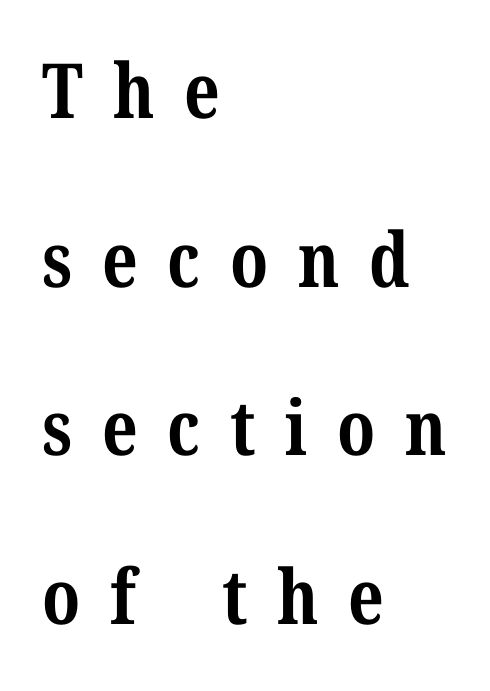
The image shows 76 px bold serif type, upright; set left-aligned, loose line spacing (2.22x), unusually wide letter spacing (+0.39 em), not underlined; medium stroke contrast and a medium x-height.
